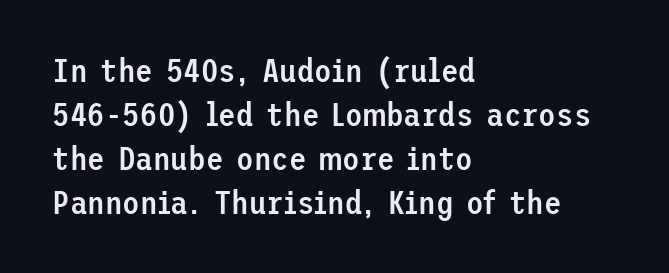
The image shows 32 px semibold sans-serif type, upright; set left-aligned, normal line spacing (1.37x), normal letter spacing, not underlined; low stroke contrast and a medium x-height.
